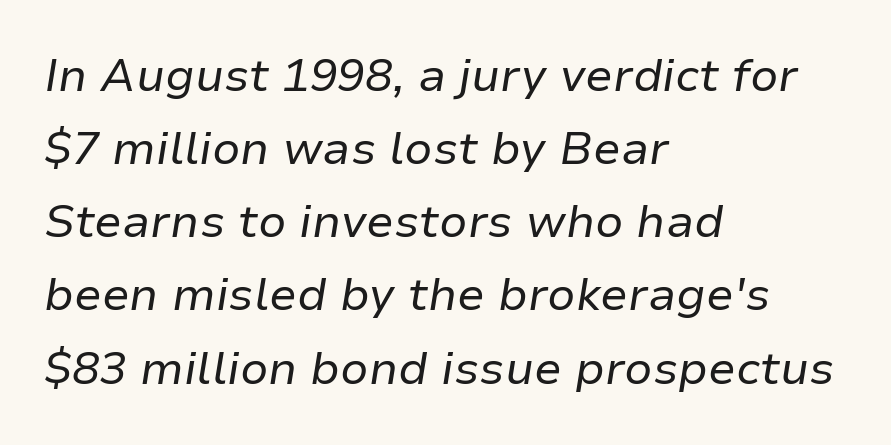
Weight: regular or lighter. The passage shown is typed in a proportional face where columns would drift. Leftover space on each line is placed entirely after the last word. Tall strokes in this sample are angled rather than plumb. Leading matches the norm, producing a regular column. No extra tracking has been applied to these lines.
